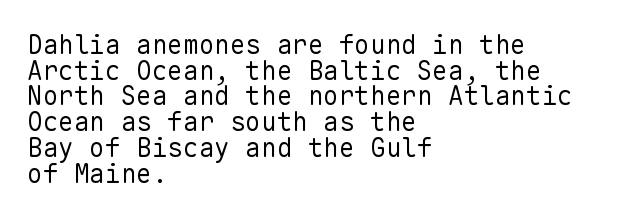
Q: Is the text bold? A: No.
Q: Is the text italic (slanted)? A: No, it is upright.
Q: Is the text underlined? A: No.
Q: How is the paragraph aligned? A: Left-aligned.
Q: Is the spacing between letters normal or unusually wide? A: Normal.
Q: Is the spacing between lines tight, normal or loose? A: Tight.
